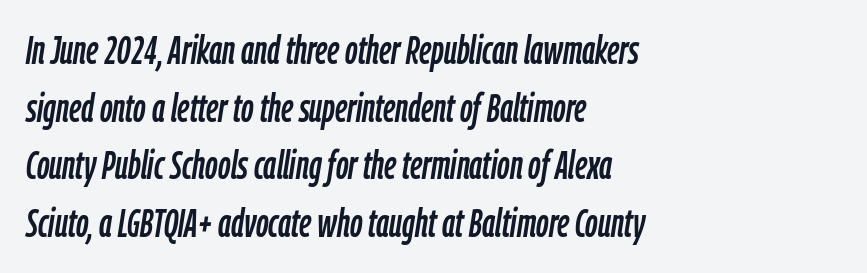
In terms of letterspacing, this is plain default setting. One glance says typical: line gaps are just what's usual. Descenders are the only things crossing below the line. The specimen reads as italic at a glance. Notice how the passage keeps a crisp vertical edge on the left only.
